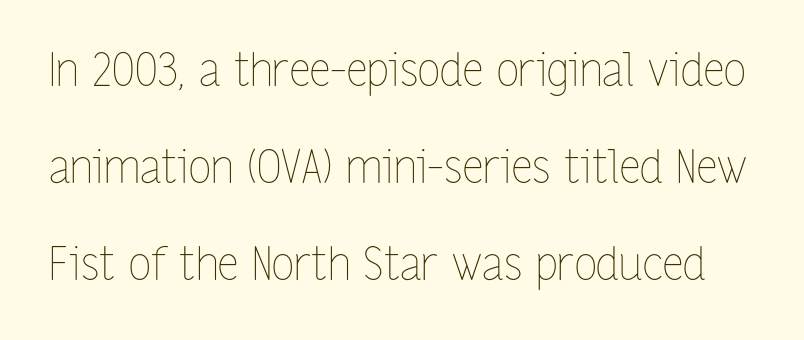
The rendering uses natural spacing where letterforms have individual widths. Does extra space separate the letters? No, they use regular spacing. The lettering holds an erect, upright posture throughout. Any mark beneath the type? The region is blank. This is not heavy type; no bold has been used.
